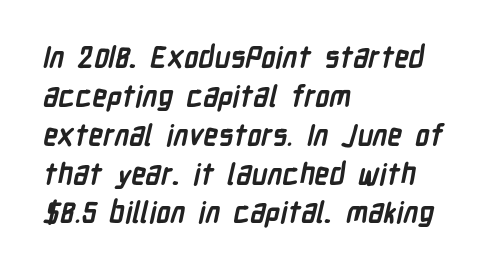
Q: Is the text bold? A: Yes.
Q: Is the typeface a serif or a sans-serif typeface? A: Sans-serif.
Q: Is the text underlined? A: No.
Q: How is the paragraph aligned? A: Left-aligned.
Q: Is the spacing between letters normal or unusually wide? A: Normal.
Q: Is the spacing between lines tight, normal or loose? A: Normal.
Q: Width (condensed, normal, or wide)? A: Condensed.
Q: Stroke contrast? A: Low.
Q: x-height? A: Medium.
Q: Monospaced? A: No.
